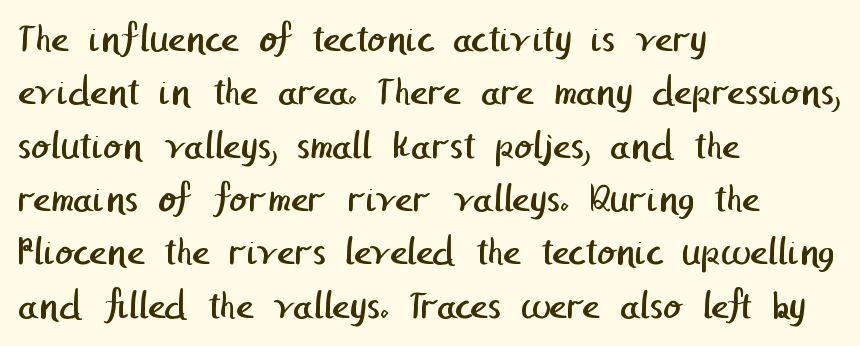
The paragraph shown leans on its left margin. This is not heavy type; no bold has been used. The passage shown is typeset with a sans-serif family. This rendering features lettering with no underline. The rendering uses a moderate line-height, typical for paragraphs. Look at the tracking — it's just the regular setting, nothing added.
